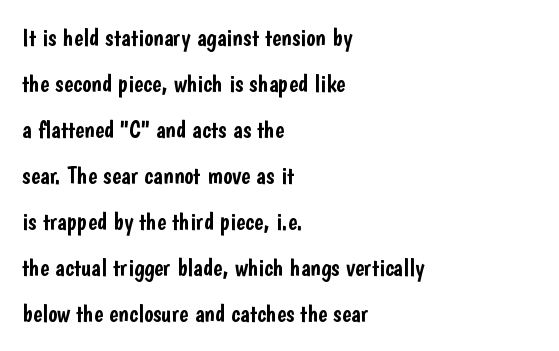
{"italic": "no", "underline": "no", "align": "left", "line_spacing_ratio": 1.84, "letter_spacing": "normal", "letter_spacing_em": 0.0, "glyph_px": 25}
